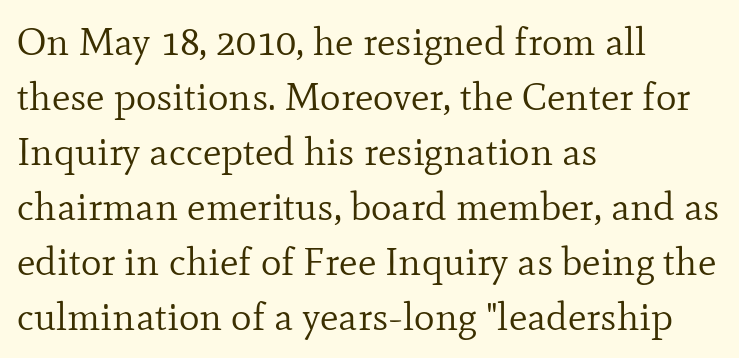
{"serif": "yes", "italic": "no", "bold": "no", "weight": "regular", "width": "normal", "stroke_contrast": "low", "x_height": "small", "monospaced": "no", "underline": "no", "align": "left", "line_spacing": "normal", "line_spacing_ratio": 1.41, "letter_spacing": "normal", "letter_spacing_em": 0.0, "glyph_px": 39}
